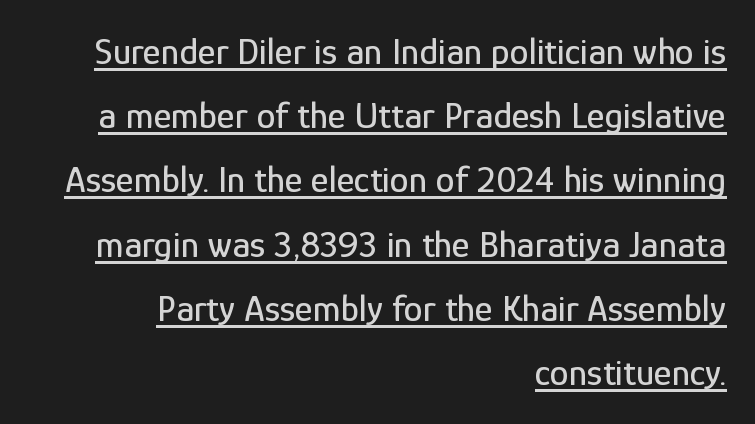
The space between consecutive lines is moderate. Inter-character spacing is left at the font's built-in metrics. I'd call this a sans setting — the letters go barefoot. The glyphs are accompanied by a horizontal stroke just below them.
